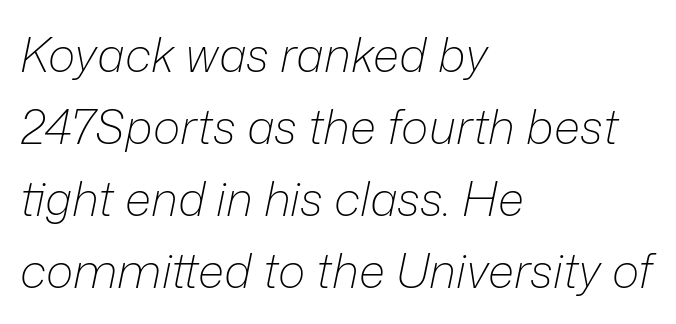
Is this a fixed-width face? No — the glyphs have proportional, varying widths. Compared with a centered layout, this one pins lines to the left instead. Normally led — the rows are evenly, conventionally spaced. Glance below the letters and you will spot only blank space.
